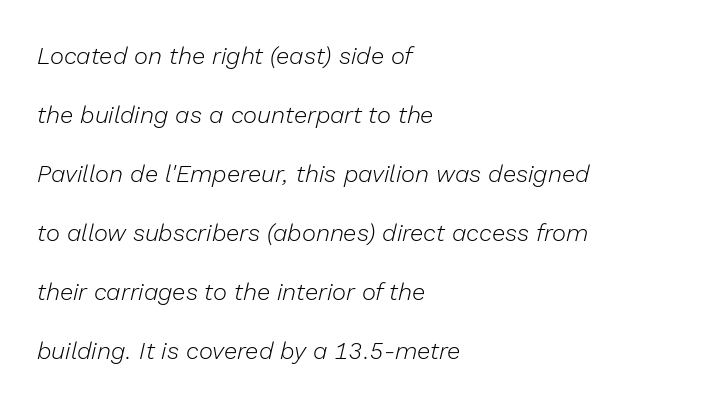
The passage shown is not underscored anywhere. Is the type slanted? Yes — the strokes lean at a clear angle. Horizontal alignment here is leftward, the default for most running prose. This sample uses plain, unmodified letter spacing. Stems and bowls with no extra thickness — not bold.
